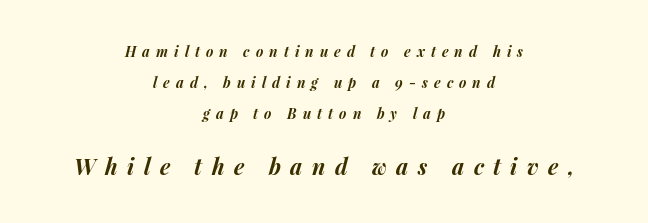
The image shows 22 px bold type, italic (leaning right); set centered, loose line spacing (2.2x), unusually wide letter spacing (+0.43 em), not underlined; the second (bottom) block is 1.57x larger.
